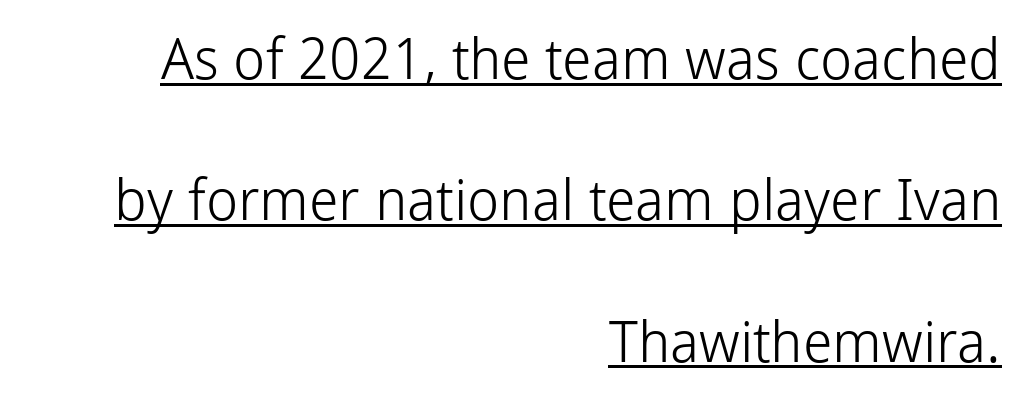
Q: Is the text bold? A: No.
Q: Is the text italic (slanted)? A: No, it is upright.
Q: Is the typeface a serif or a sans-serif typeface? A: Sans-serif.
Q: Is the text underlined? A: Yes.
Q: How is the paragraph aligned? A: Right-aligned.
Q: Is the spacing between letters normal or unusually wide? A: Normal.
Q: Is the spacing between lines tight, normal or loose? A: Loose.
Q: Width (condensed, normal, or wide)? A: Normal.
Q: Stroke contrast? A: Low.
Q: x-height? A: Medium.
Q: Monospaced? A: No.
